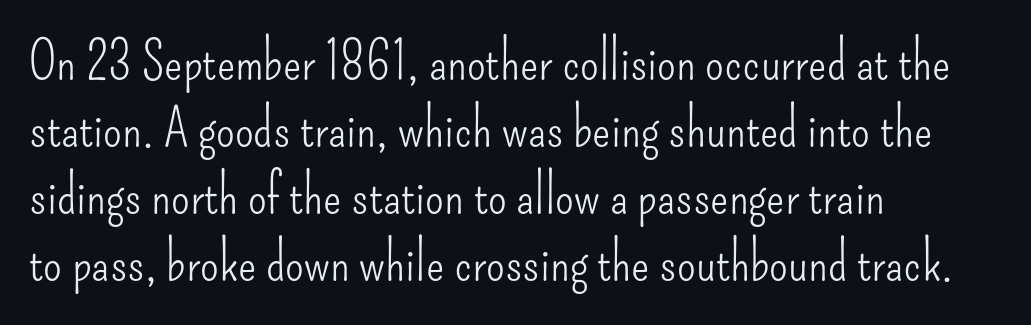
Q: Is the text bold? A: No.
Q: Is the text italic (slanted)? A: No, it is upright.
Q: Is the typeface a serif or a sans-serif typeface? A: Sans-serif.
Q: Is the text underlined? A: No.
Q: How is the paragraph aligned? A: Left-aligned.
Q: Is the spacing between letters normal or unusually wide? A: Normal.
Q: Width (condensed, normal, or wide)? A: Condensed.
Q: Stroke contrast? A: Low.
Q: x-height? A: Small.
Q: Monospaced? A: No.
